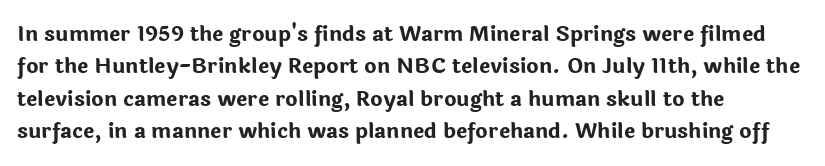
{"italic": "no", "bold": "yes", "underline": "no", "align": "left", "line_spacing": "normal", "line_spacing_ratio": 1.54, "letter_spacing": "normal", "letter_spacing_em": 0.0, "glyph_px": 21}
